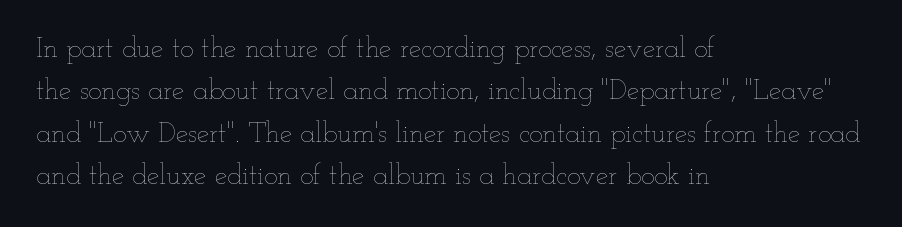
{"italic": "no", "bold": "no", "weight": "thin", "width": "wide", "stroke_contrast": "low", "x_height": "small", "monospaced": "no", "underline": "no", "align": "left", "line_spacing": "normal", "line_spacing_ratio": 1.51, "letter_spacing": "normal", "letter_spacing_em": 0.0, "glyph_px": 28}
